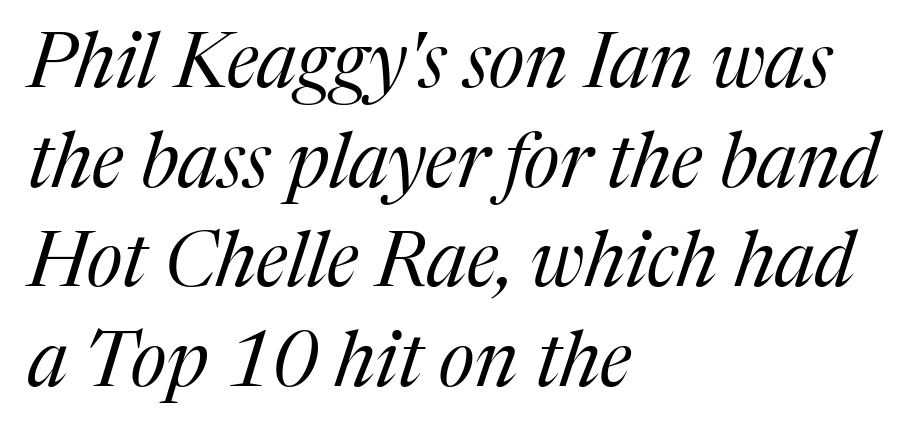
Q: Is the text bold? A: No.
Q: Is the text italic (slanted)? A: Yes, it leans right by about 17 degrees.
Q: Is the typeface a serif or a sans-serif typeface? A: Serif.
Q: Is the text underlined? A: No.
Q: How is the paragraph aligned? A: Left-aligned.
Q: Is the spacing between letters normal or unusually wide? A: Normal.
Q: Is the spacing between lines tight, normal or loose? A: Normal.
Q: Width (condensed, normal, or wide)? A: Normal.
Q: Stroke contrast? A: Medium.
Q: x-height? A: Medium.
Q: Monospaced? A: No.
